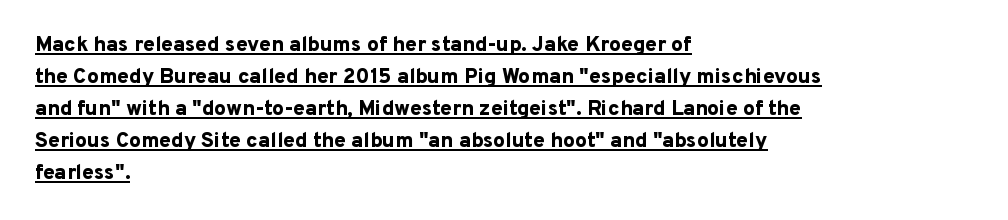
{"italic": "no", "bold": "yes", "underline": "yes", "align": "left", "line_spacing": "normal", "line_spacing_ratio": 1.52, "letter_spacing": "normal", "letter_spacing_em": 0.0, "glyph_px": 21}
